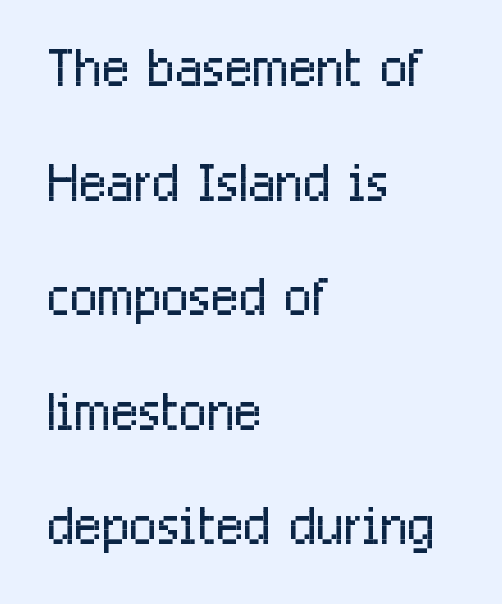
The image shows 73 px light, condensed sans-serif type, upright; set left-aligned, normal line spacing (1.57x), normal letter spacing, not underlined; low stroke contrast and a medium x-height.
